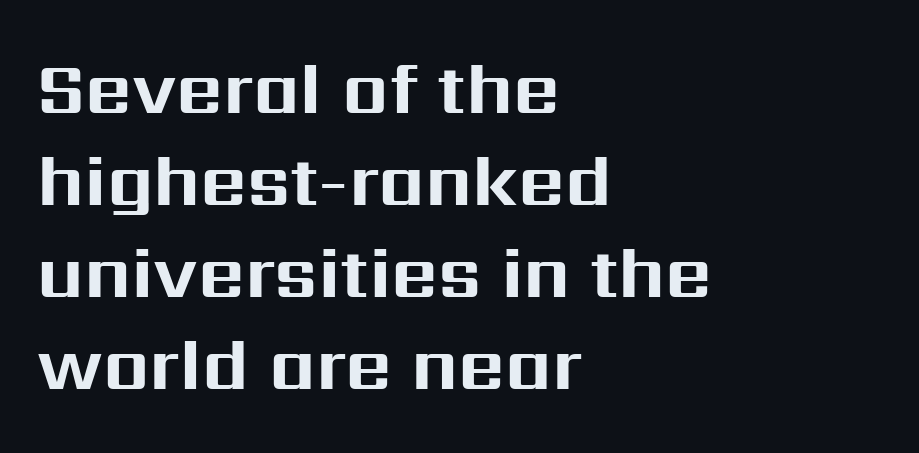
{"serif": "no", "italic": "no", "bold": "yes", "weight": "bold", "width": "normal", "stroke_contrast": "medium", "x_height": "medium", "monospaced": "no", "underline": "no", "align": "left", "line_spacing": "normal", "line_spacing_ratio": 1.28, "letter_spacing": "normal", "letter_spacing_em": 0.0, "glyph_px": 72}
